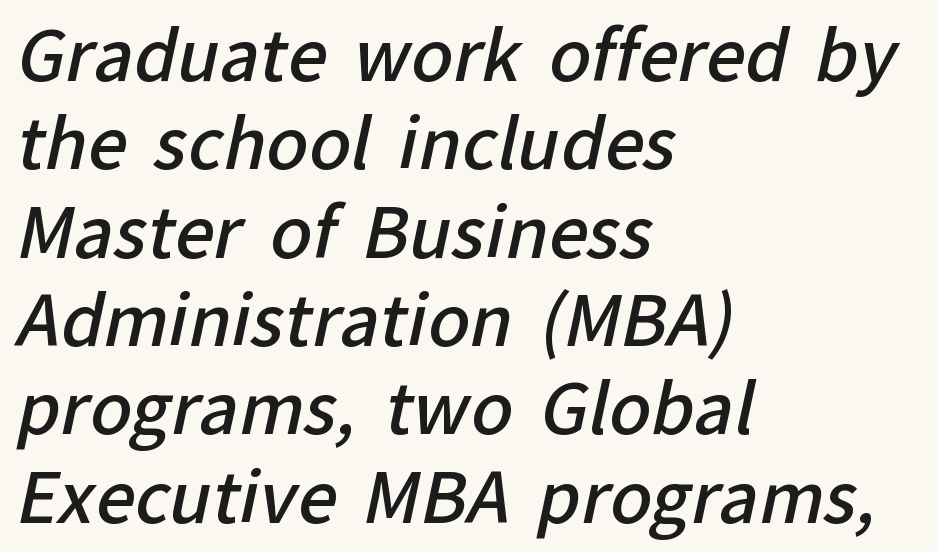
Q: Is the text bold? A: Semi-bold.
Q: Is the typeface a serif or a sans-serif typeface? A: Sans-serif.
Q: Is the text underlined? A: No.
Q: How is the paragraph aligned? A: Left-aligned.
Q: Is the spacing between letters normal or unusually wide? A: Normal.
Q: Is the spacing between lines tight, normal or loose? A: Normal.
Q: Width (condensed, normal, or wide)? A: Normal.
Q: Stroke contrast? A: Low.
Q: x-height? A: Medium.
Q: Monospaced? A: No.
